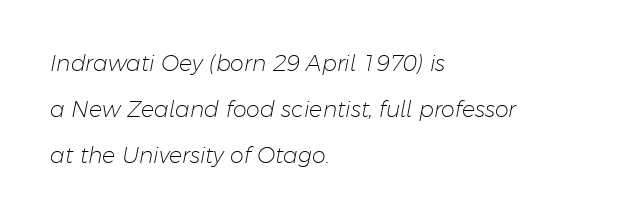
The image shows 22 px text type, italic (leaning right); set left-aligned, loose line spacing (2.08x), normal letter spacing, not underlined.
